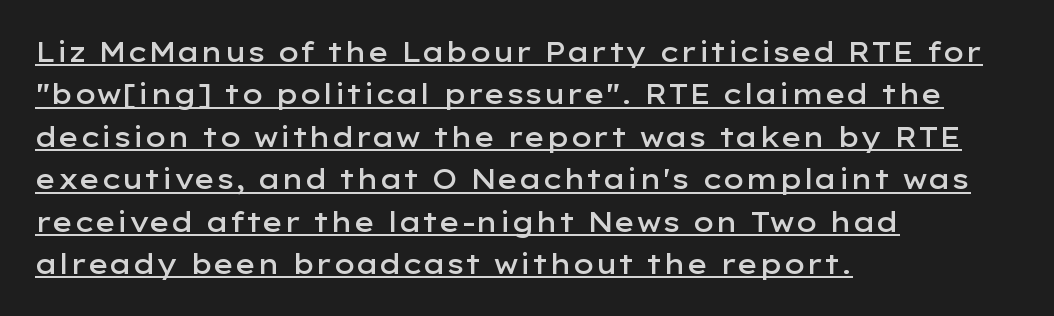
Posture: upright roman. Students, observe the line beneath the letters — that is underlining. Here the glyphs are tracked normally, forming tight word shapes. All the whitespace from short lines collects on the right. Slightly chunky letters — semibold, I'd say, not full bold. These lines sit exactly where default settings would place them.
